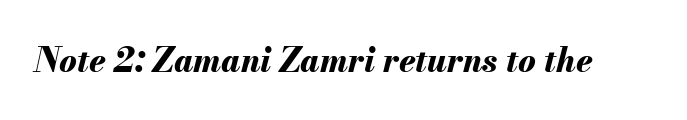
Plain, unruled lines of type. Compared with typical body copy, the letter spacing here is the same. Chunky letters — that's bold for sure. Would a proofreader flag this as italicized? Yes. Is this a fixed-width face? No — the glyphs have proportional, varying widths.
